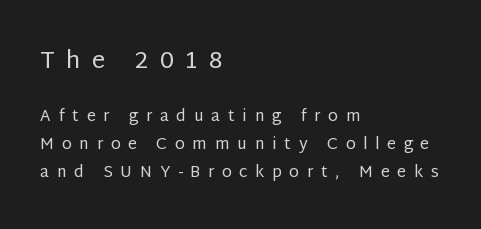
Q: Is the text bold? A: No.
Q: Is the text italic (slanted)? A: No, it is upright.
Q: Is the text underlined? A: No.
Q: How is the paragraph aligned? A: Left-aligned.
Q: Is the spacing between letters normal or unusually wide? A: Unusually wide.
Q: Which block of text is set in a larger size, the first (top) or the second (bottom)? A: The first (top) one.
